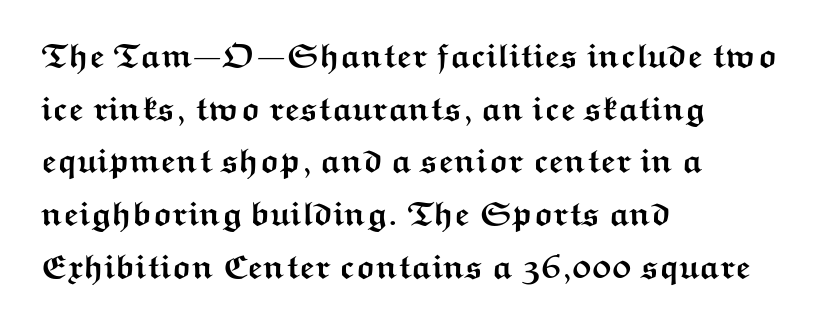
The rendering uses natural spacing where letterforms have individual widths. The typeface chosen for these lines omits serifs. Rows of type keep a routine distance in the vertical direction. Plain, unruled lines of type.
